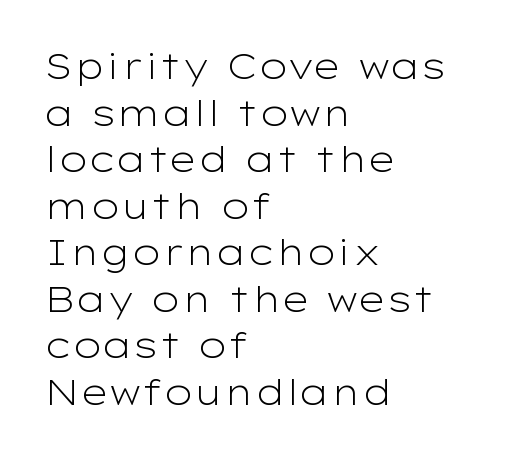
{"serif": "no", "italic": "no", "bold": "no", "weight": "light", "width": "wide", "stroke_contrast": "low", "x_height": "medium", "monospaced": "no", "underline": "no", "align": "left", "line_spacing": "normal", "line_spacing_ratio": 1.33, "letter_spacing": "normal", "letter_spacing_em": 0.0, "glyph_px": 35}
